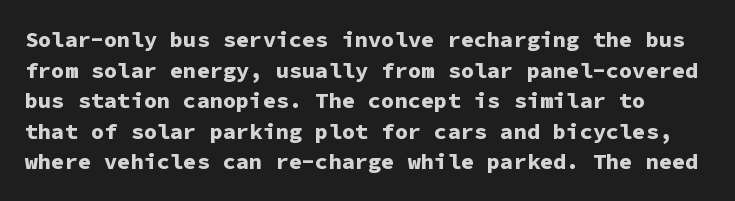
Evenly set lines give the paragraph a standard silhouette. Vertical strokes here are truly vertical. The space directly below the letters is spotless. How heavy is the stroke? Heavy — this is a bold. The rendering keeps characters at their native spacing.
